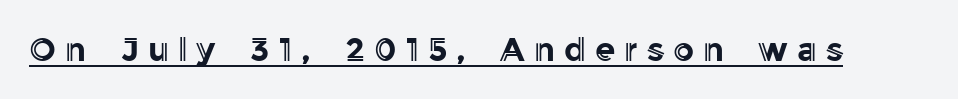
{"italic": "no", "width": "normal", "x_height": "medium", "monospaced": "no", "underline": "yes", "letter_spacing": "wide", "letter_spacing_em": 0.27, "glyph_px": 33}
